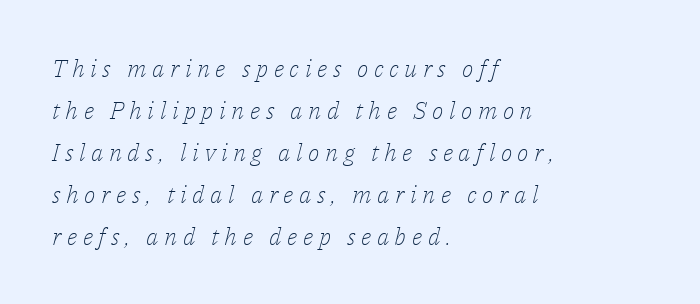
Q: Is the text bold? A: No.
Q: Is the text italic (slanted)? A: Yes, it leans right by about 14 degrees.
Q: Is the text underlined? A: No.
Q: How is the paragraph aligned? A: Left-aligned.
Q: Is the spacing between letters normal or unusually wide? A: Unusually wide.
